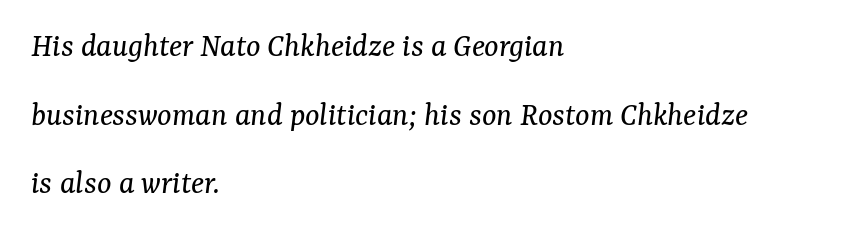
The face used here is seriffed, in the tradition of book romans. The foot of each line stays bare and open. Casual observation: everything's shoved over to the left. When letters slant like this, we call the style italic.
